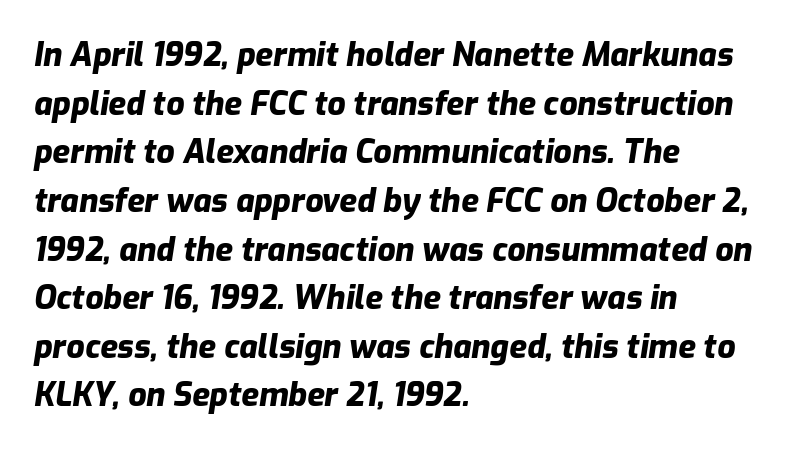
The image shows 32 px heavy type, italic (leaning right); set left-aligned, normal line spacing (1.52x), normal letter spacing, not underlined; low stroke contrast and a medium x-height.
